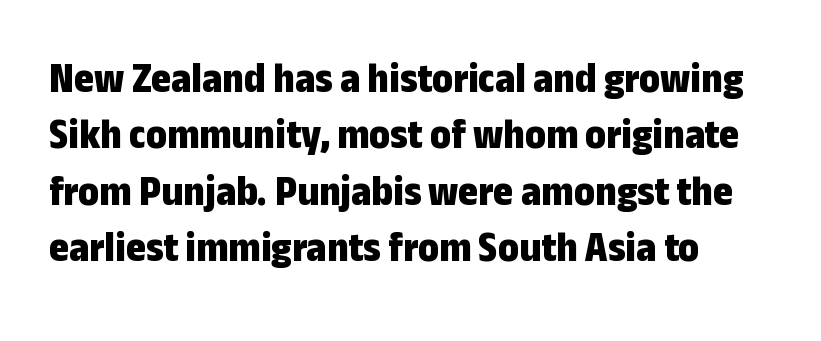
Heft: maximum for text — a bold. Plain, unruled lines of type. Each line starts at the same left margin while the right side varies. Spacing verdict: proportional, widths tailored to each character. The type family on display is of the sans-serif kind.
